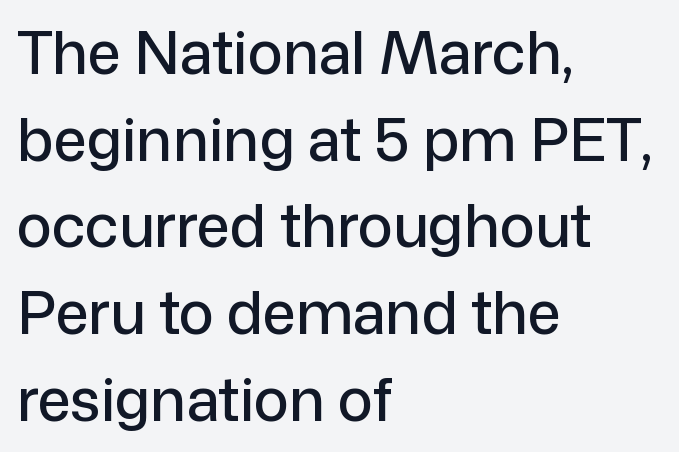
Does extra space separate the letters? No, they use regular spacing. Baseline-to-baseline distance is the conventional proportion of letter height. To sum up the face: it is a sans, with no serifs. Character widths vary here, with narrow letters taking less room than wide ones. Left-aligned paragraph, ragged on the right. Clear beneath every line of the passage.
